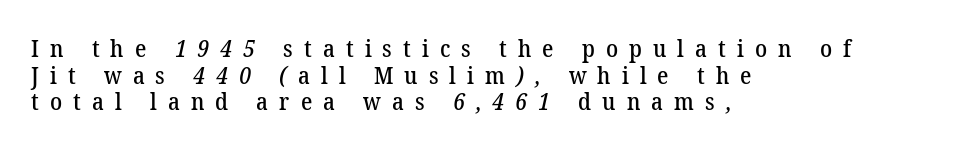
{"underline": "no", "align": "left", "line_spacing": "tight", "line_spacing_ratio": 1.11, "letter_spacing": "wide", "letter_spacing_em": 0.46, "glyph_px": 24}
